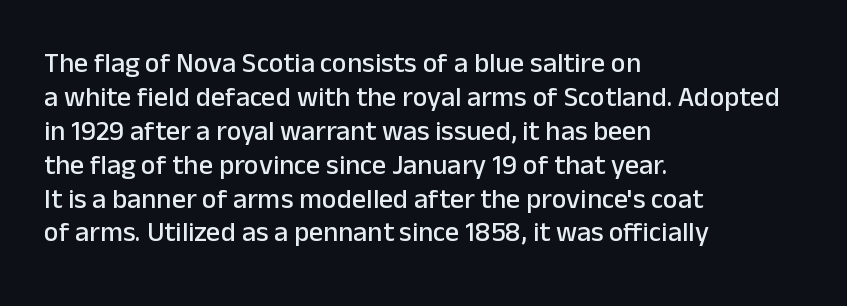
Q: Is the text italic (slanted)? A: No, it is upright.
Q: Is the typeface a serif or a sans-serif typeface? A: Sans-serif.
Q: Is the text underlined? A: No.
Q: How is the paragraph aligned? A: Left-aligned.
Q: Is the spacing between letters normal or unusually wide? A: Normal.
Q: Width (condensed, normal, or wide)? A: Normal.
Q: Stroke contrast? A: Low.
Q: x-height? A: Medium.
Q: Monospaced? A: No.
